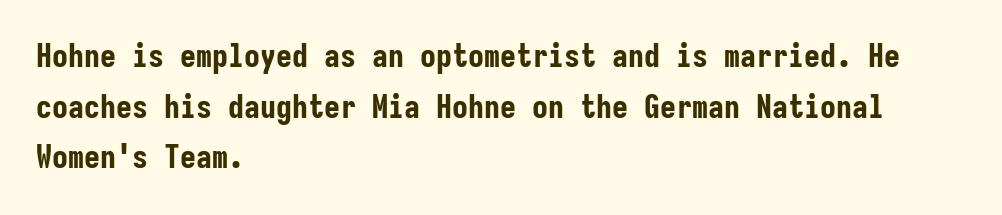
Q: Is the text bold? A: Yes.
Q: Is the text italic (slanted)? A: No, it is upright.
Q: Is the typeface a serif or a sans-serif typeface? A: Sans-serif.
Q: Is the text underlined? A: No.
Q: How is the paragraph aligned? A: Left-aligned.
Q: Is the spacing between letters normal or unusually wide? A: Normal.
Q: Is the spacing between lines tight, normal or loose? A: Normal.
Q: Width (condensed, normal, or wide)? A: Condensed.
Q: Stroke contrast? A: Low.
Q: x-height? A: Medium.
Q: Monospaced? A: Yes.
